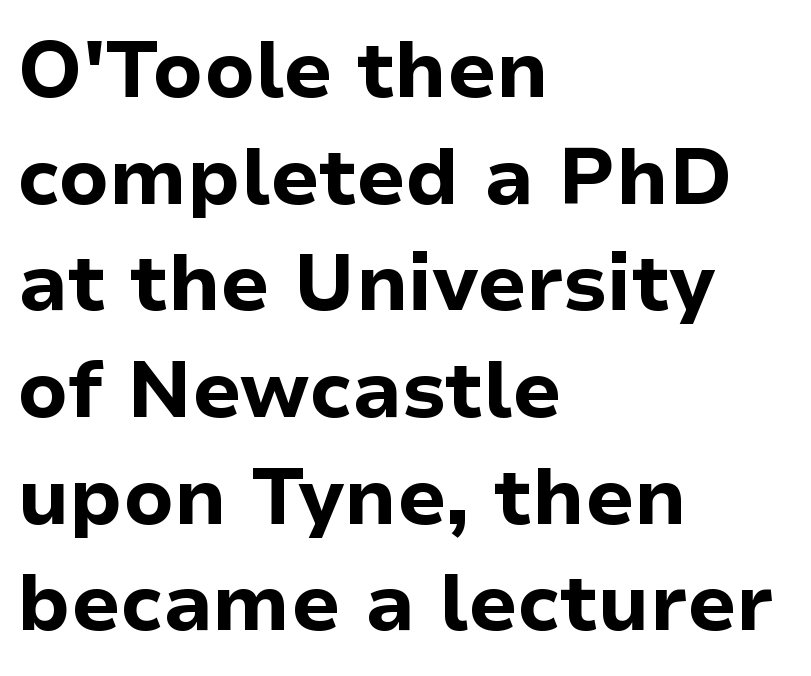
{"serif": "no", "italic": "no", "bold": "yes", "weight": "bold", "width": "normal", "stroke_contrast": "low", "x_height": "medium", "monospaced": "no", "underline": "no", "align": "left", "line_spacing": "normal", "line_spacing_ratio": 1.35, "letter_spacing": "normal", "letter_spacing_em": 0.0, "glyph_px": 79}
